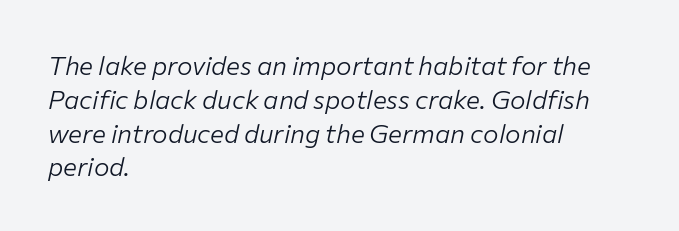
Q: Is the text bold? A: No.
Q: Is the text italic (slanted)? A: Yes, it leans right by about 12 degrees.
Q: Is the text underlined? A: No.
Q: How is the paragraph aligned? A: Left-aligned.
Q: Is the spacing between letters normal or unusually wide? A: Normal.
Q: Is the spacing between lines tight, normal or loose? A: Normal.
